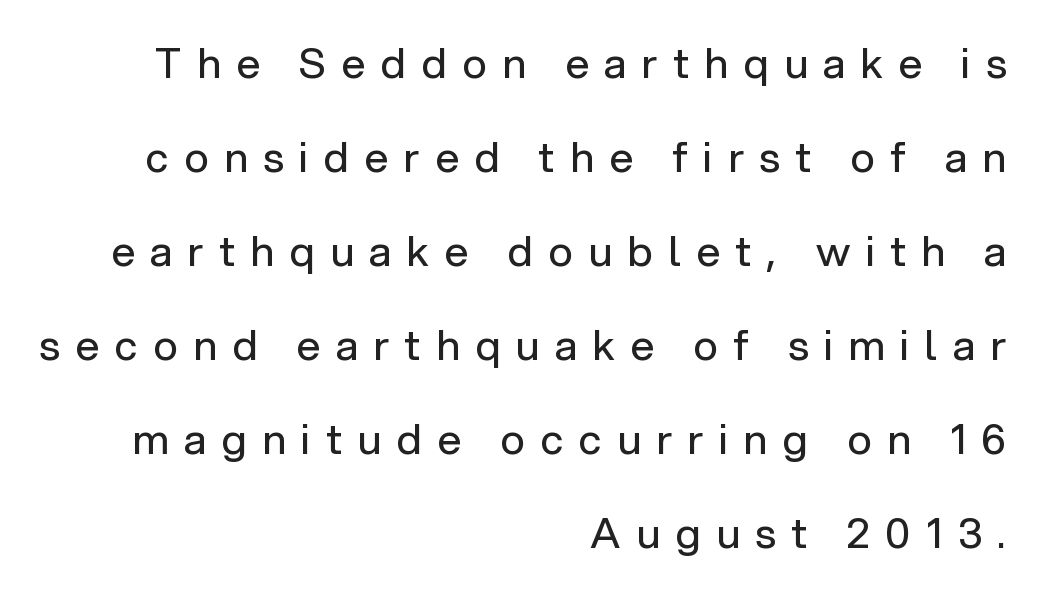
Q: Is the text bold? A: No.
Q: Is the text italic (slanted)? A: No, it is upright.
Q: Is the typeface a serif or a sans-serif typeface? A: Sans-serif.
Q: Is the text underlined? A: No.
Q: How is the paragraph aligned? A: Right-aligned.
Q: Is the spacing between letters normal or unusually wide? A: Unusually wide.
Q: Is the spacing between lines tight, normal or loose? A: Loose.
Q: Width (condensed, normal, or wide)? A: Normal.
Q: Stroke contrast? A: Low.
Q: x-height? A: Medium.
Q: Monospaced? A: No.
